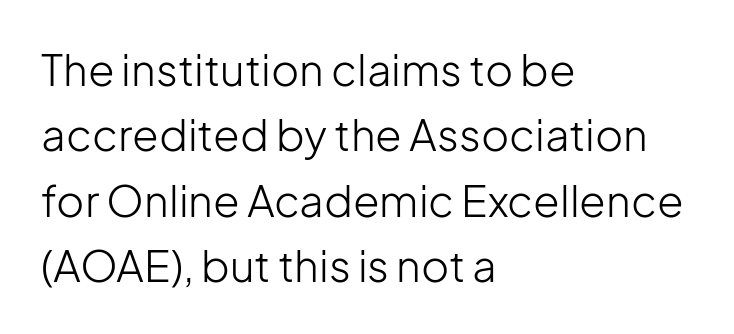
Q: Is the text bold? A: No.
Q: Is the text italic (slanted)? A: No, it is upright.
Q: Is the typeface a serif or a sans-serif typeface? A: Sans-serif.
Q: Is the text underlined? A: No.
Q: How is the paragraph aligned? A: Left-aligned.
Q: Is the spacing between letters normal or unusually wide? A: Normal.
Q: Is the spacing between lines tight, normal or loose? A: Normal.
Q: Width (condensed, normal, or wide)? A: Normal.
Q: Stroke contrast? A: Low.
Q: x-height? A: Medium.
Q: Monospaced? A: No.
